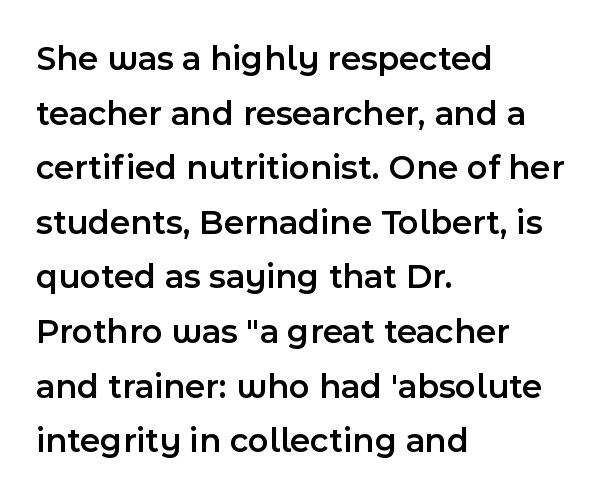
The rendering anchors every line to the left-hand side. The glyphs are unaccompanied by any horizontal stroke below them. The letters are semibold — heavier than regular but short of a full bold. This is the regular roman posture of the typeface. Think of a printed novel: that variable character pitch is what you see here. The passage shown is typeset with a sans-serif family.
